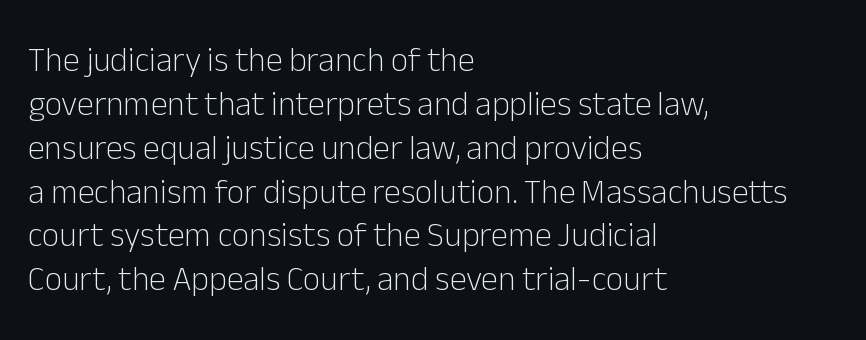
Q: Is the text bold? A: No.
Q: Is the text italic (slanted)? A: No, it is upright.
Q: Is the typeface a serif or a sans-serif typeface? A: Sans-serif.
Q: Is the text underlined? A: No.
Q: How is the paragraph aligned? A: Left-aligned.
Q: Is the spacing between letters normal or unusually wide? A: Normal.
Q: Is the spacing between lines tight, normal or loose? A: Normal.
Q: Width (condensed, normal, or wide)? A: Normal.
Q: Stroke contrast? A: Low.
Q: x-height? A: Medium.
Q: Monospaced? A: No.
